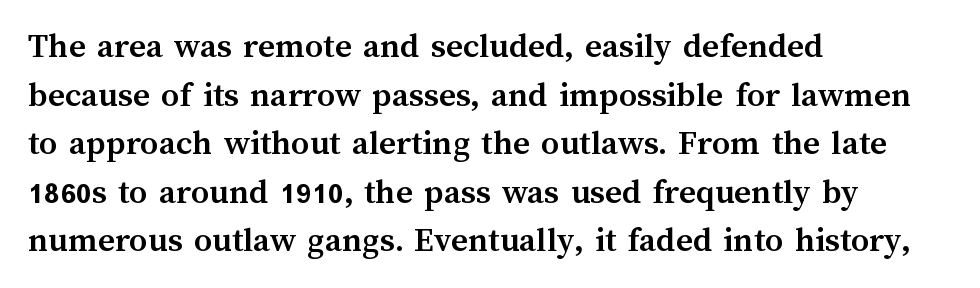
The letters advance in unequal steps, a hallmark of proportional type. All the whitespace from short lines collects on the right. The glyphs have the mass of a bold cut. Whoever set this chose a conventional vertical rhythm.
